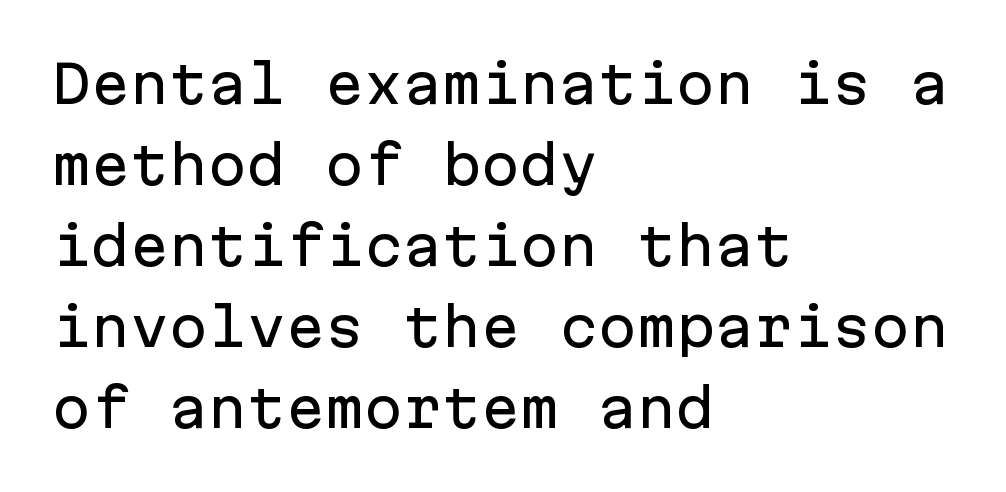
Q: Is the text italic (slanted)? A: No, it is upright.
Q: Is the typeface a serif or a sans-serif typeface? A: Sans-serif.
Q: Is the text underlined? A: No.
Q: How is the paragraph aligned? A: Left-aligned.
Q: Is the spacing between letters normal or unusually wide? A: Normal.
Q: Is the spacing between lines tight, normal or loose? A: Normal.
Q: Width (condensed, normal, or wide)? A: Normal.
Q: Stroke contrast? A: Low.
Q: x-height? A: Medium.
Q: Monospaced? A: Yes.
